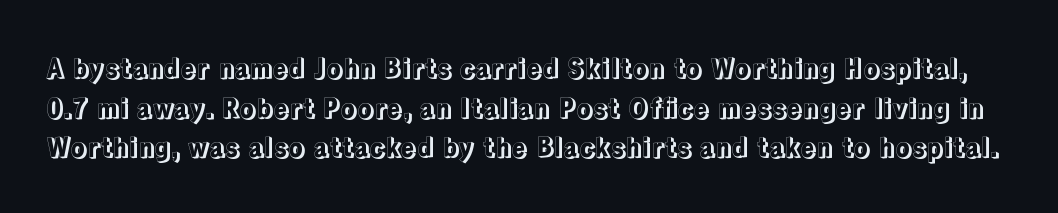
Q: Is the text italic (slanted)? A: No, it is upright.
Q: Is the text underlined? A: No.
Q: Is the spacing between letters normal or unusually wide? A: Normal.
Q: Is the spacing between lines tight, normal or loose? A: Normal.
